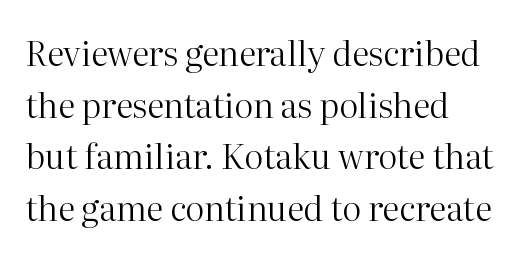
{"serif": "yes", "italic": "no", "bold": "no", "weight": "regular", "width": "normal", "stroke_contrast": "high", "x_height": "medium", "monospaced": "no", "underline": "no", "line_spacing": "normal", "line_spacing_ratio": 1.52, "letter_spacing": "normal", "letter_spacing_em": 0.0, "glyph_px": 34}
